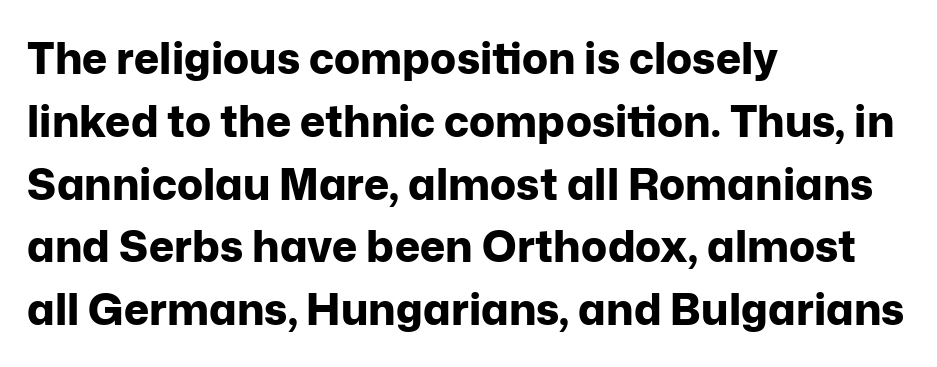
Q: Is the text bold? A: Yes.
Q: Is the text italic (slanted)? A: No, it is upright.
Q: Is the typeface a serif or a sans-serif typeface? A: Sans-serif.
Q: Is the text underlined? A: No.
Q: How is the paragraph aligned? A: Left-aligned.
Q: Is the spacing between letters normal or unusually wide? A: Normal.
Q: Is the spacing between lines tight, normal or loose? A: Normal.
Q: Width (condensed, normal, or wide)? A: Normal.
Q: Stroke contrast? A: Low.
Q: x-height? A: Medium.
Q: Monospaced? A: No.
